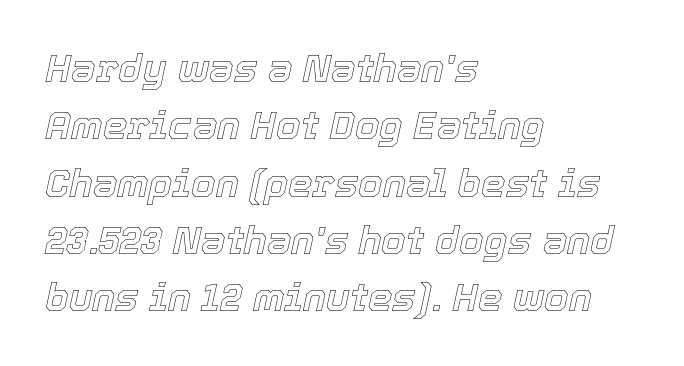
Nothing unusual about the tracking: characters are spaced as the font intends. Character widths vary here, with narrow letters taking less room than wide ones. The vertical gap from one line to the next is medium. Short and long lines alike share a common starting point at left.
